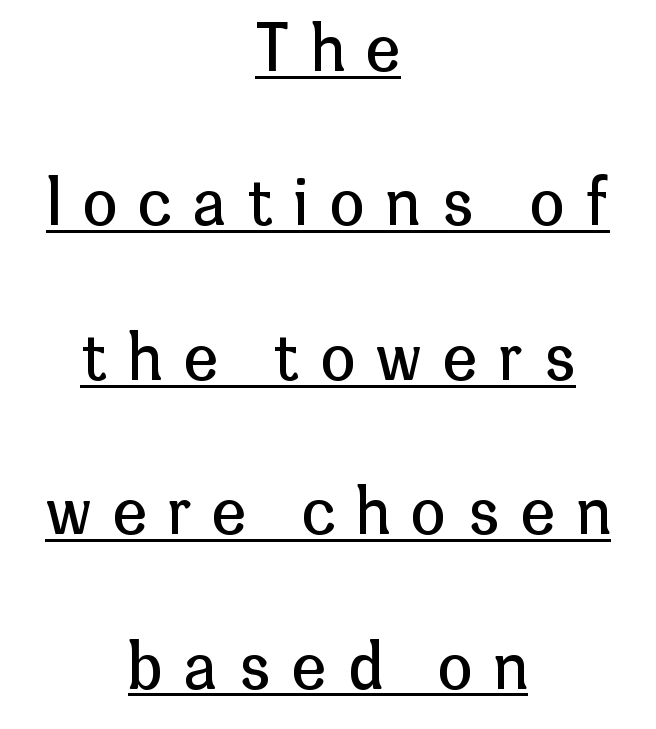
Stem width sits at or under what a default text font uses. The letterforms stand isolated, each surrounded by extra space. Caption: multi-line text, centered on the measure. Caption: lettering with a line underneath. Baseline-to-baseline distance is far greater than the letter height. Note: no serifs on the glyphs.
